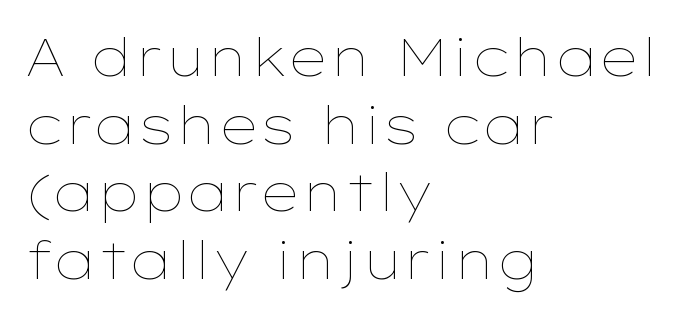
Q: Is the text bold? A: No.
Q: Is the text italic (slanted)? A: No, it is upright.
Q: Is the text underlined? A: No.
Q: How is the paragraph aligned? A: Left-aligned.
Q: Is the spacing between letters normal or unusually wide? A: Normal.
Q: Is the spacing between lines tight, normal or loose? A: Normal.
Q: Width (condensed, normal, or wide)? A: Wide.
Q: Stroke contrast? A: Low.
Q: x-height? A: Medium.
Q: Monospaced? A: No.
